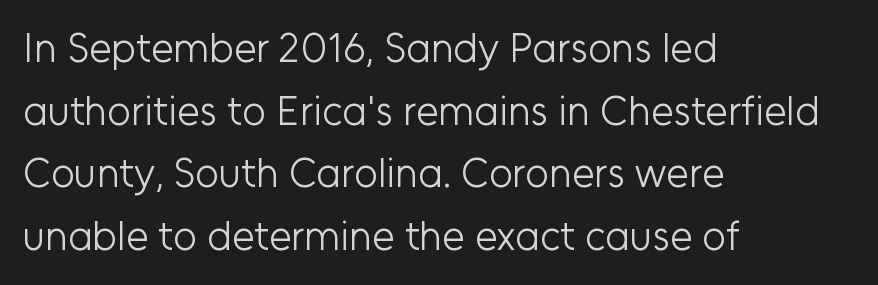
The image shows 41 px light sans-serif type, upright; set left-aligned, normal line spacing (1.53x), normal letter spacing, not underlined; low stroke contrast and a medium x-height.
